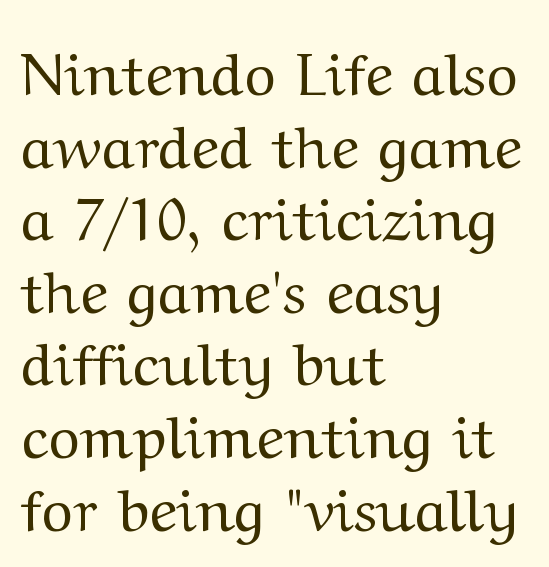
The image shows 60 px regular-weight, wide serif type, upright; set left-aligned, line spacing 1.21x, normal letter spacing, not underlined; medium stroke contrast and a medium x-height.
